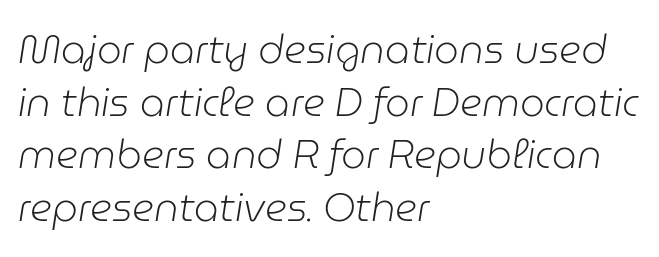
{"italic": "yes", "lean": "right", "slant_degrees": 9, "bold": "no", "weight": "light", "width": "normal", "stroke_contrast": "low", "x_height": "medium", "monospaced": "no", "underline": "no", "align": "left", "line_spacing": "normal", "line_spacing_ratio": 1.35, "letter_spacing": "normal", "letter_spacing_em": 0.0, "glyph_px": 39}
